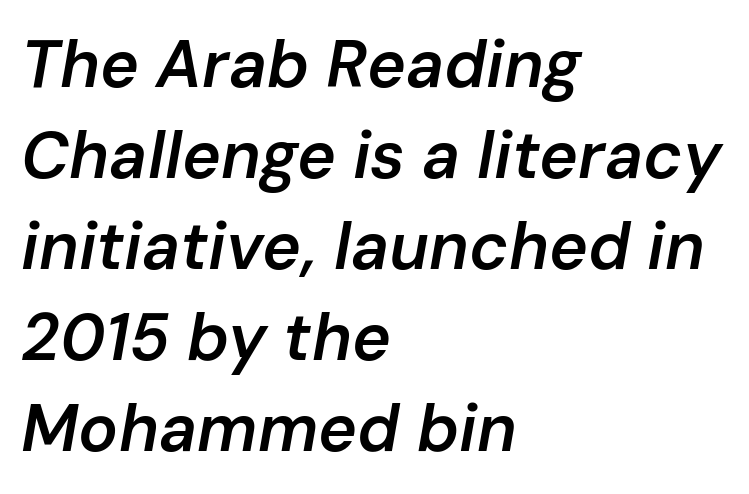
If you drew a line through each stem, it would be angled. The letters advance in unequal steps, a hallmark of proportional type. Each new line begins a customary step beneath the previous one. Does the weight exceed regular? Yes, but only to semibold. A bare baseline throughout the passage. The rag falls on the right side of this text block.
